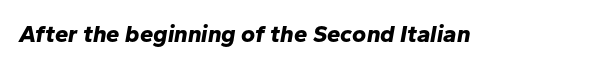
The image shows 24 px bold type, italic (leaning right); set normal letter spacing, not underlined.
